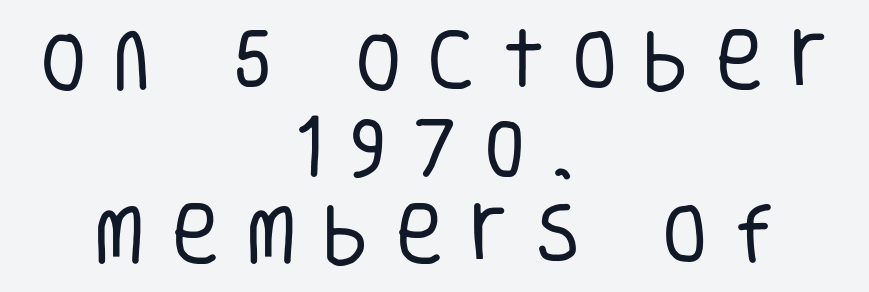
{"serif": "no", "italic": "no", "bold": "no", "weight": "regular", "width": "condensed", "stroke_contrast": "low", "x_height": "large", "monospaced": "no", "underline": "no", "align": "center", "line_spacing": "normal", "line_spacing_ratio": 1.32, "letter_spacing": "wide", "letter_spacing_em": 0.4, "glyph_px": 66}
